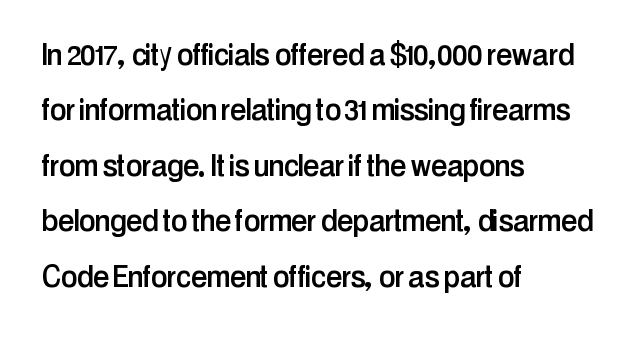
The rendering uses a moderate line-height, typical for paragraphs. Each line starts at the same left margin while the right side varies. The typography opts for an upright posture over an oblique one. The horizontal fit of the characters is conventional and even. The passage shown is typed in a proportional face where columns would drift.
